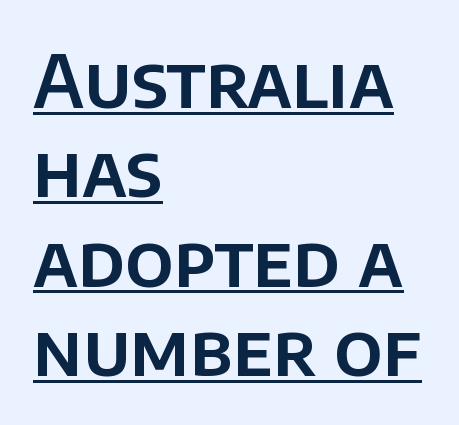
The image shows 72 px sans-serif type, upright; set left-aligned, line spacing 1.24x, normal letter spacing, underlined; low stroke contrast and a large x-height.
